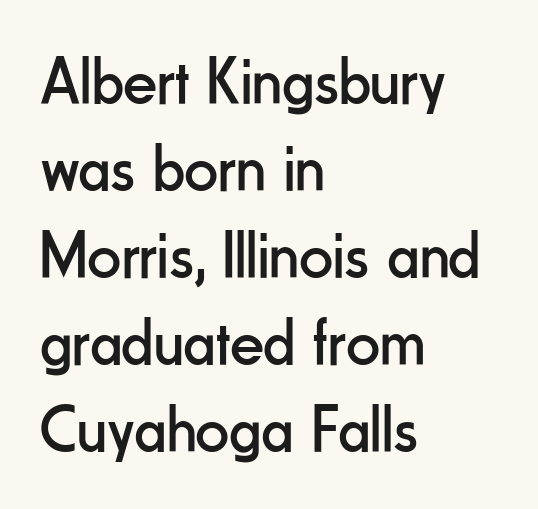
Q: Is the text bold? A: No.
Q: Is the text italic (slanted)? A: No, it is upright.
Q: Is the typeface a serif or a sans-serif typeface? A: Sans-serif.
Q: Is the text underlined? A: No.
Q: How is the paragraph aligned? A: Left-aligned.
Q: Is the spacing between letters normal or unusually wide? A: Normal.
Q: Is the spacing between lines tight, normal or loose? A: Normal.
Q: Width (condensed, normal, or wide)? A: Condensed.
Q: Stroke contrast? A: Low.
Q: x-height? A: Small.
Q: Monospaced? A: No.
